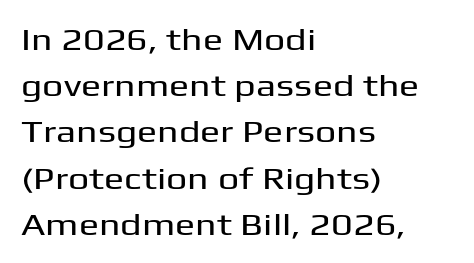
{"serif": "no", "italic": "no", "width": "wide", "stroke_contrast": "medium", "x_height": "medium", "monospaced": "no", "underline": "no", "align": "left", "line_spacing": "normal", "line_spacing_ratio": 1.54, "letter_spacing": "normal", "letter_spacing_em": 0.0, "glyph_px": 30}
